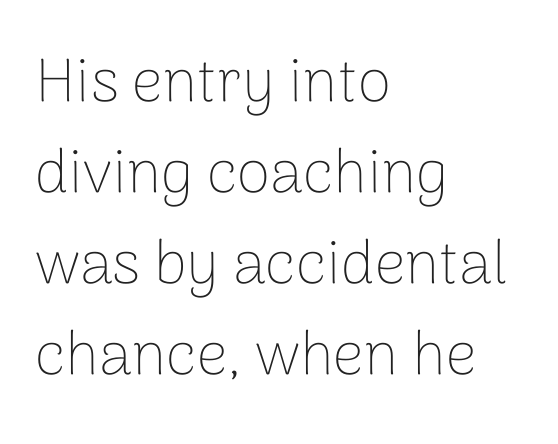
Q: Is the text bold? A: No.
Q: Is the text italic (slanted)? A: No, it is upright.
Q: Is the typeface a serif or a sans-serif typeface? A: Sans-serif.
Q: Is the text underlined? A: No.
Q: How is the paragraph aligned? A: Left-aligned.
Q: Is the spacing between letters normal or unusually wide? A: Normal.
Q: Is the spacing between lines tight, normal or loose? A: Normal.
Q: Width (condensed, normal, or wide)? A: Normal.
Q: Stroke contrast? A: Low.
Q: x-height? A: Medium.
Q: Monospaced? A: No.
